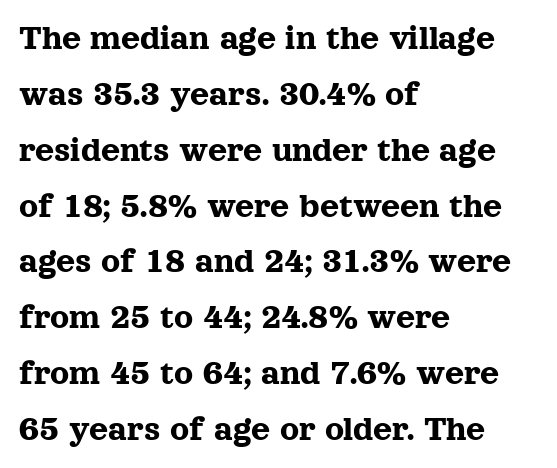
Q: Is the text italic (slanted)? A: No, it is upright.
Q: Is the typeface a serif or a sans-serif typeface? A: Serif.
Q: Is the text underlined? A: No.
Q: How is the paragraph aligned? A: Left-aligned.
Q: Is the spacing between letters normal or unusually wide? A: Normal.
Q: Is the spacing between lines tight, normal or loose? A: Normal.
Q: Width (condensed, normal, or wide)? A: Normal.
Q: x-height? A: Medium.
Q: Monospaced? A: No.
